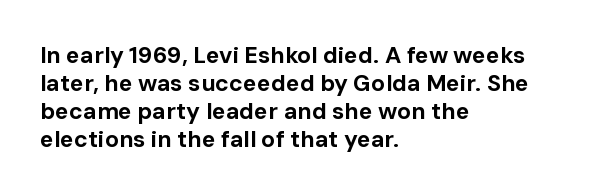
{"italic": "no", "bold": "yes", "underline": "no", "align": "left", "line_spacing_ratio": 1.22, "letter_spacing": "normal", "letter_spacing_em": 0.0, "glyph_px": 23}
